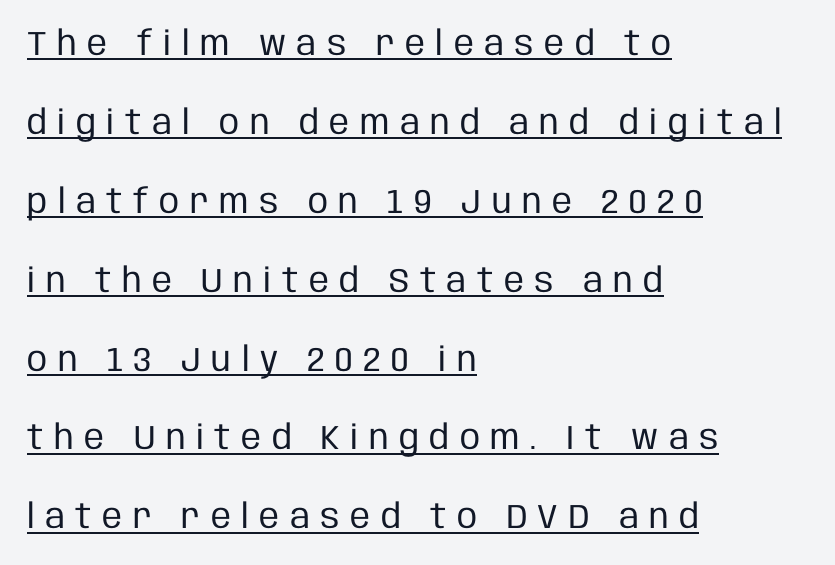
{"serif": "no", "italic": "no", "bold": "no", "weight": "regular", "width": "condensed", "stroke_contrast": "low", "x_height": "large", "monospaced": "no", "underline": "yes", "align": "left", "line_spacing": "loose", "line_spacing_ratio": 2.32, "letter_spacing": "wide", "letter_spacing_em": 0.31, "glyph_px": 34}
